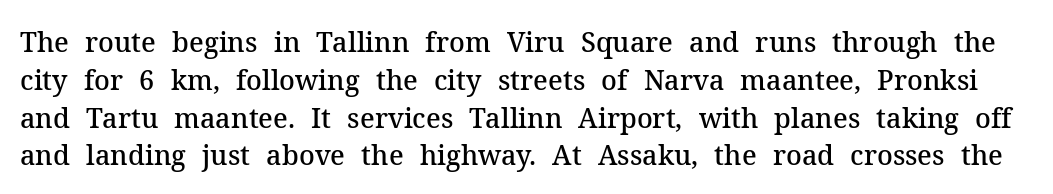
The image shows 27 px text type, upright; set normal line spacing (1.4x), normal letter spacing, not underlined.
